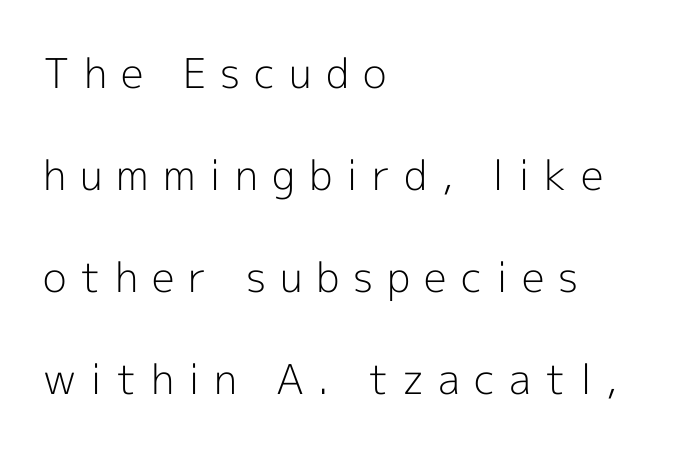
The image shows 41 px light sans-serif type, upright; set left-aligned, loose line spacing (2.49x), unusually wide letter spacing (+0.34 em), not underlined; a medium x-height.
